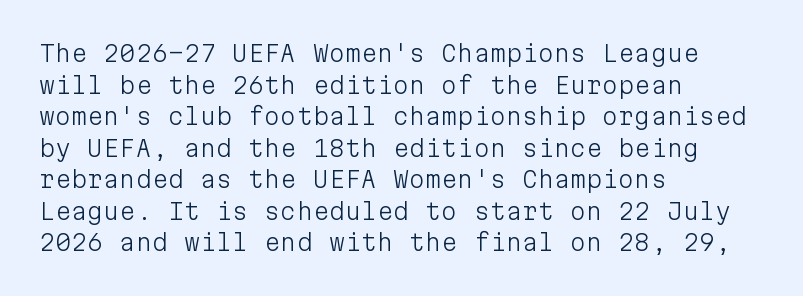
{"italic": "no", "bold": "no", "underline": "no", "align": "left", "line_spacing": "normal", "line_spacing_ratio": 1.37, "letter_spacing": "normal", "letter_spacing_em": 0.0, "glyph_px": 23}
